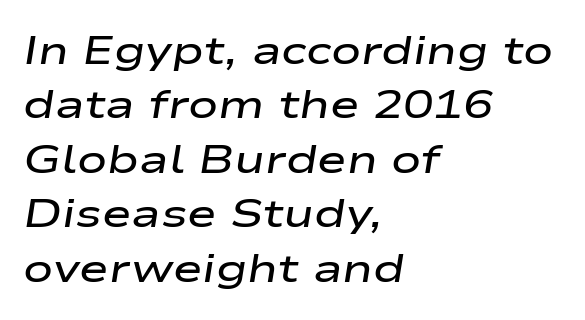
{"italic": "yes", "lean": "right", "slant_degrees": 9, "bold": "semi", "weight": "semibold", "width": "wide", "stroke_contrast": "low", "x_height": "medium", "monospaced": "no", "underline": "no", "align": "left", "line_spacing": "normal", "line_spacing_ratio": 1.36, "letter_spacing": "normal", "letter_spacing_em": 0.0, "glyph_px": 40}
